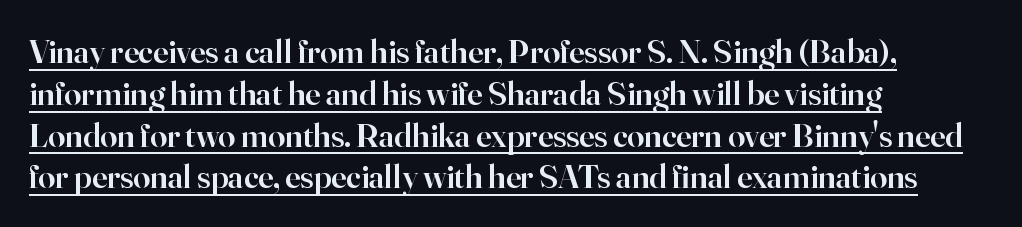
Unlike a clean sans, this face finishes its strokes with serifs. Proportional: the letters do not fall into vertical columns. There is no visible air inserted between adjacent glyphs. The type sits square on the baseline with zero lean. Which margin do the lines hug? The left one — the right edge is uneven.
